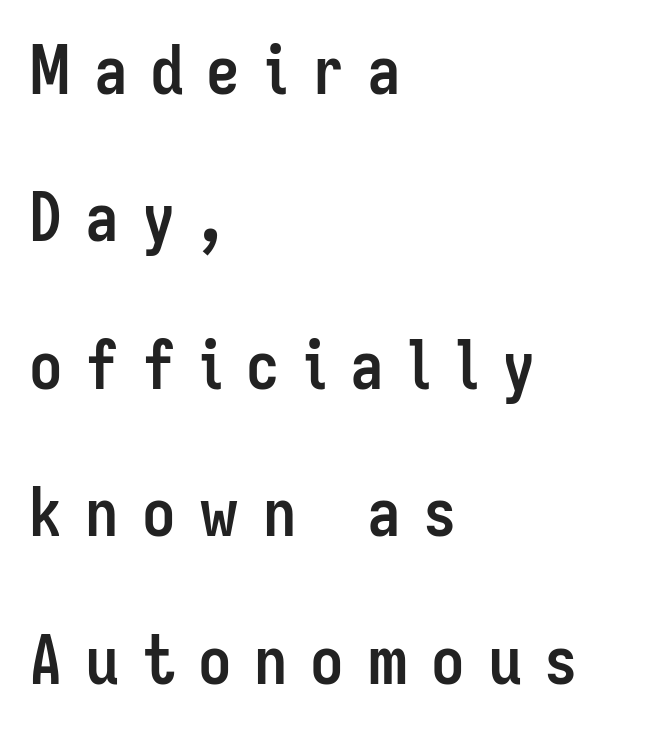
The image shows 67 px semibold, condensed sans-serif type, upright; set left-aligned, loose line spacing (2.2x), unusually wide letter spacing (+0.34 em), not underlined; low stroke contrast and a medium x-height.
